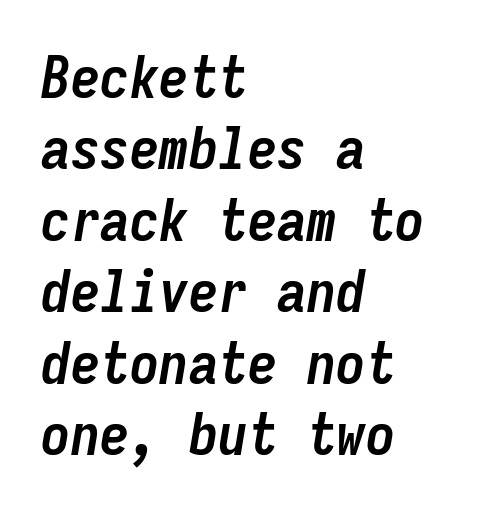
The image shows 59 px semibold, condensed type, italic (leaning right), monospaced; set left-aligned, line spacing 1.21x, normal letter spacing, not underlined; low stroke contrast and a medium x-height.
